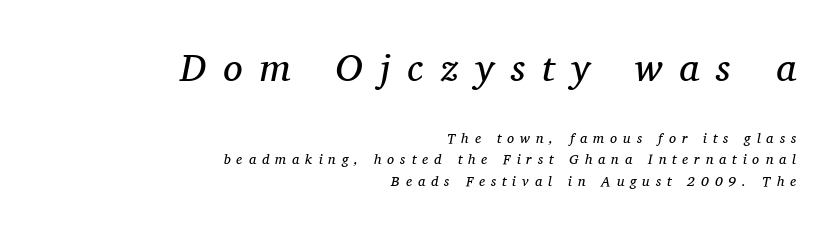
{"serif": "yes", "italic": "yes", "lean": "right", "slant_degrees": 11, "bold": "no", "weight": "regular", "width": "normal", "stroke_contrast": "medium", "x_height": "medium", "monospaced": "no", "underline": "no", "align": "right", "line_spacing": "normal", "line_spacing_ratio": 1.55, "letter_spacing": "wide", "letter_spacing_em": 0.43, "larger_block": "first", "size_ratio": 2.79, "glyph_px": 39}
